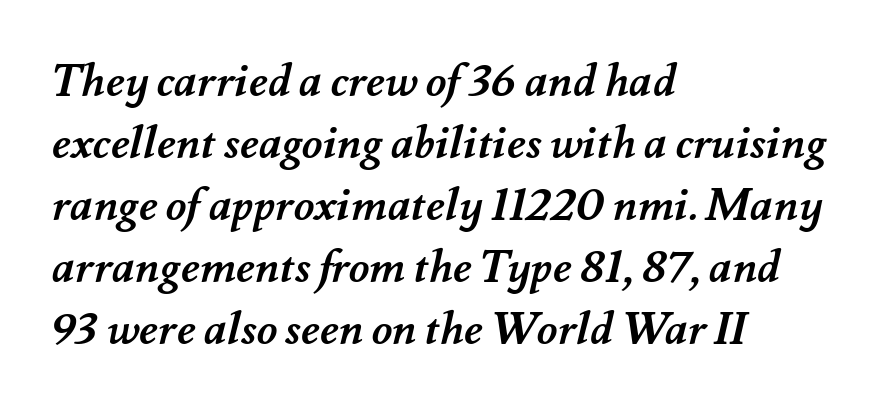
Q: Is the text bold? A: Yes.
Q: Is the text underlined? A: No.
Q: How is the paragraph aligned? A: Left-aligned.
Q: Is the spacing between letters normal or unusually wide? A: Normal.
Q: Is the spacing between lines tight, normal or loose? A: Normal.
Q: Width (condensed, normal, or wide)? A: Normal.
Q: Stroke contrast? A: Medium.
Q: x-height? A: Small.
Q: Monospaced? A: No.
